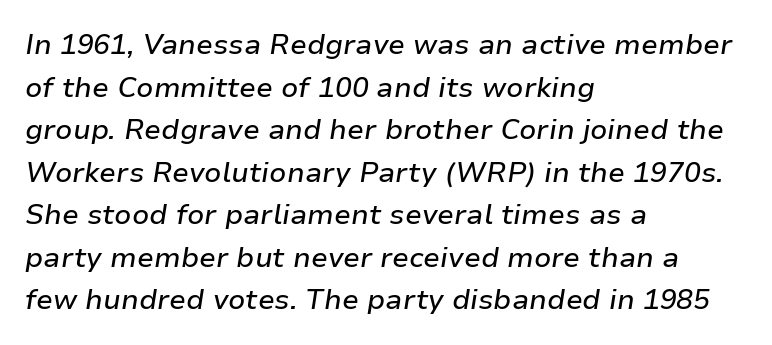
{"italic": "yes", "lean": "right", "slant_degrees": 9, "width": "normal", "stroke_contrast": "low", "x_height": "medium", "monospaced": "no", "underline": "no", "align": "left", "line_spacing": "normal", "line_spacing_ratio": 1.52, "letter_spacing": "normal", "letter_spacing_em": 0.0, "glyph_px": 28}
